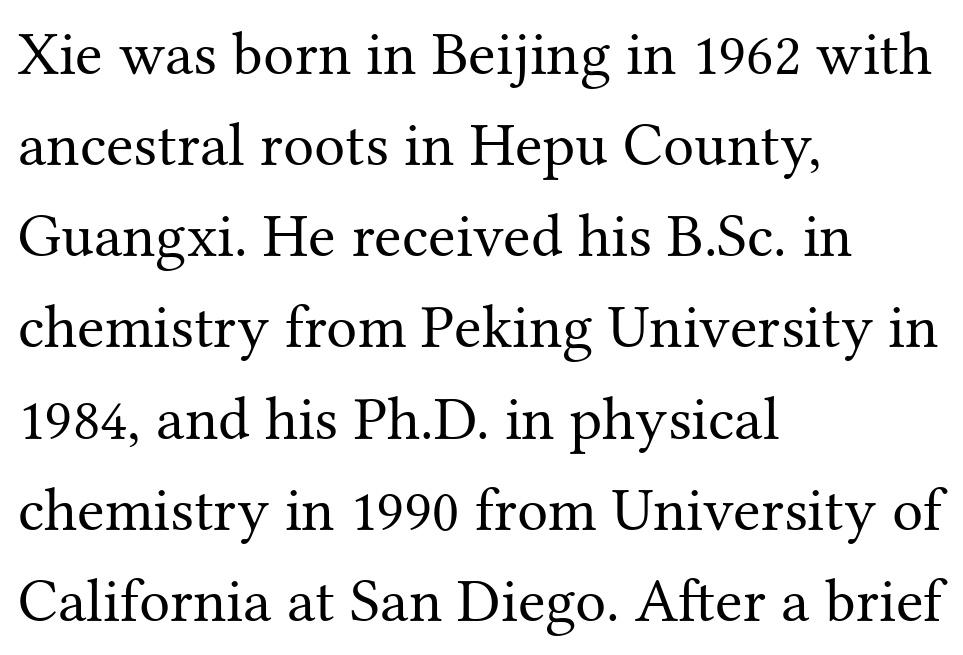
Q: Is the text bold? A: No.
Q: Is the text italic (slanted)? A: No, it is upright.
Q: Is the typeface a serif or a sans-serif typeface? A: Serif.
Q: Is the text underlined? A: No.
Q: How is the paragraph aligned? A: Left-aligned.
Q: Is the spacing between letters normal or unusually wide? A: Normal.
Q: Is the spacing between lines tight, normal or loose? A: Normal.
Q: Width (condensed, normal, or wide)? A: Normal.
Q: Stroke contrast? A: Medium.
Q: x-height? A: Medium.
Q: Monospaced? A: No.
